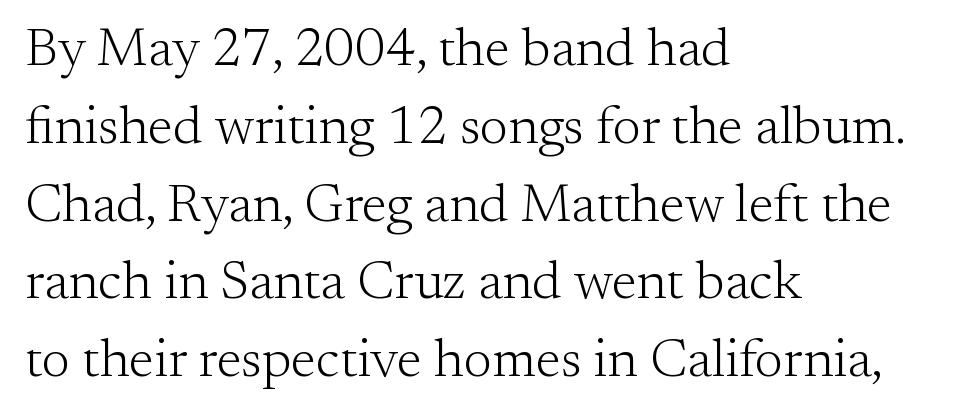
Q: Is the text bold? A: No.
Q: Is the text italic (slanted)? A: No, it is upright.
Q: Is the typeface a serif or a sans-serif typeface? A: Serif.
Q: Is the text underlined? A: No.
Q: How is the paragraph aligned? A: Left-aligned.
Q: Is the spacing between letters normal or unusually wide? A: Normal.
Q: Is the spacing between lines tight, normal or loose? A: Normal.
Q: Width (condensed, normal, or wide)? A: Normal.
Q: Stroke contrast? A: Medium.
Q: x-height? A: Small.
Q: Monospaced? A: No.
